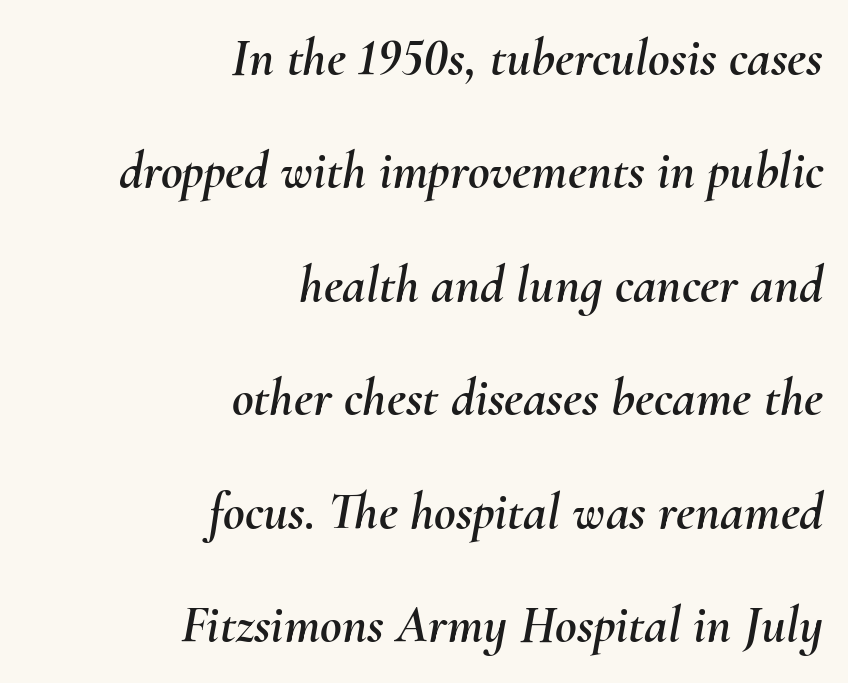
{"italic": "yes", "lean": "right", "slant_degrees": 10, "width": "normal", "stroke_contrast": "medium", "x_height": "small", "monospaced": "no", "underline": "no", "align": "right", "line_spacing": "loose", "line_spacing_ratio": 2.14, "letter_spacing": "normal", "letter_spacing_em": 0.0, "glyph_px": 53}
